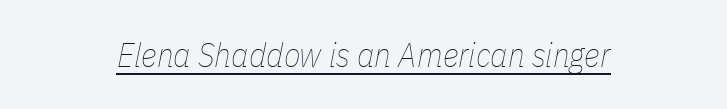
Characters follow at the spacing the type designer built in. No chunkiness to these letters — they're not bold. Spacing verdict: proportional, widths tailored to each character. Which margin do the lines hug? Neither — every line sits in the middle. A typographer would call this underscored text.
